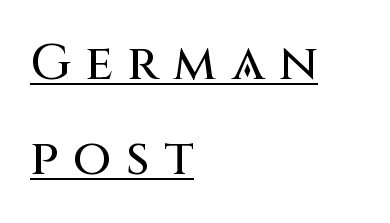
Q: Is the text italic (slanted)? A: No, it is upright.
Q: Is the typeface a serif or a sans-serif typeface? A: Sans-serif.
Q: Is the text underlined? A: Yes.
Q: How is the paragraph aligned? A: Left-aligned.
Q: Is the spacing between letters normal or unusually wide? A: Unusually wide.
Q: Is the spacing between lines tight, normal or loose? A: Loose.
Q: Width (condensed, normal, or wide)? A: Normal.
Q: Stroke contrast? A: Medium.
Q: x-height? A: Large.
Q: Monospaced? A: No.
